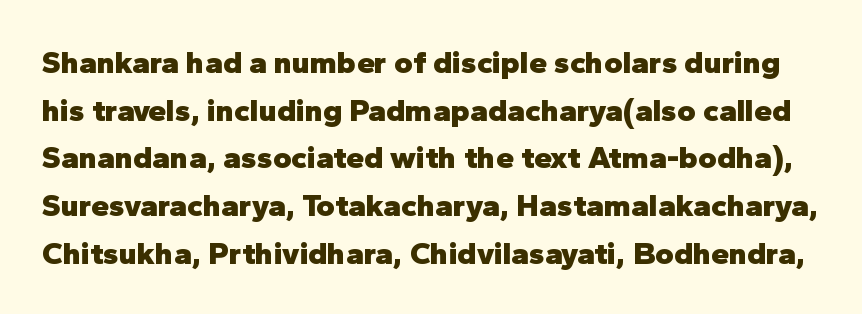
The image shows 32 px heavy sans-serif type, upright; set normal line spacing (1.49x), normal letter spacing, not underlined; low stroke contrast and a medium x-height.
